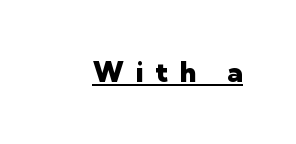
The image shows 28 px heavy sans-serif type, upright; set unusually wide letter spacing (+0.43 em), underlined; low stroke contrast and a medium x-height.
